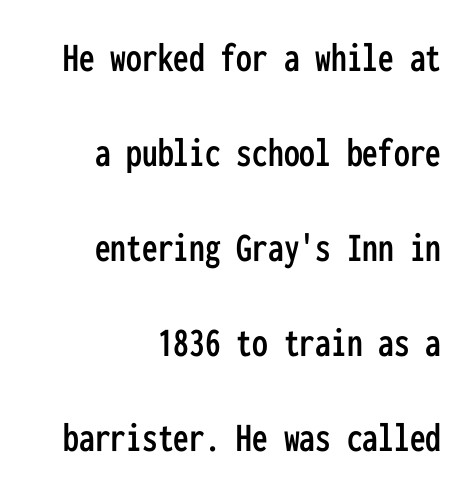
Vertical strokes here are truly vertical. Every row of glyphs terminates at an identical x-position on the right. Default kerning and tracking; the words read as compact shapes. Font category for this specimen: sans-serif. The face used here is monospaced, like something from a code editor.
